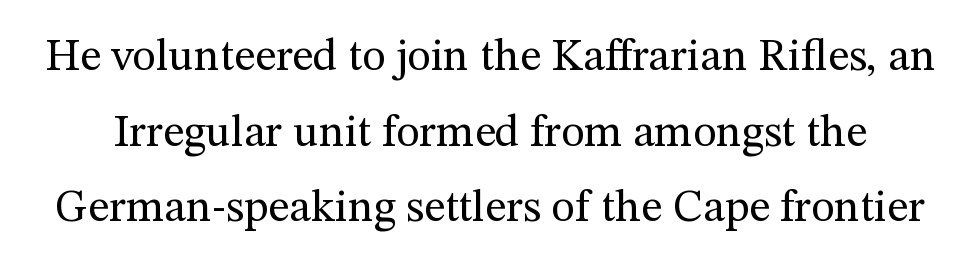
The image shows 45 px regular-weight serif type, upright; set normal line spacing (1.68x), normal letter spacing, not underlined; medium stroke contrast and a medium x-height.
